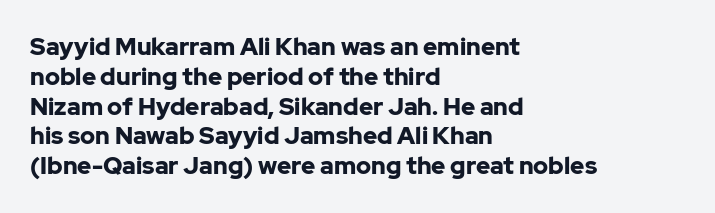
The image shows 24 px bold type, upright; set left-aligned, line spacing 1.24x, normal letter spacing, not underlined.
